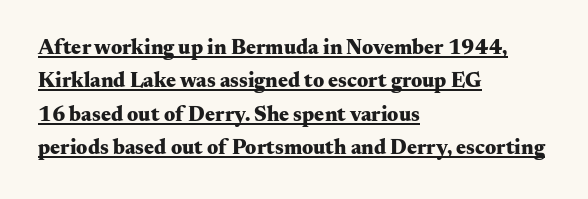
The image shows 21 px bold type, upright; set left-aligned, normal line spacing (1.59x), normal letter spacing, underlined.
